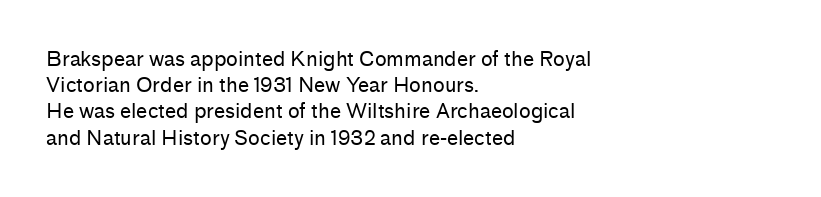
The image shows 20 px text type, upright; set left-aligned, normal line spacing (1.31x), normal letter spacing, not underlined.
